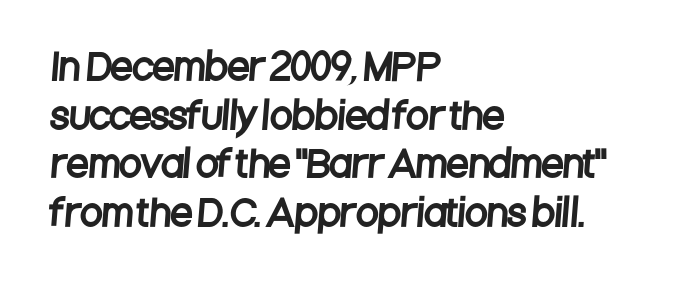
{"serif": "no", "width": "condensed", "stroke_contrast": "low", "x_height": "large", "monospaced": "no", "underline": "no", "align": "left", "line_spacing": "normal", "line_spacing_ratio": 1.35, "letter_spacing": "normal", "letter_spacing_em": 0.0, "glyph_px": 36}
